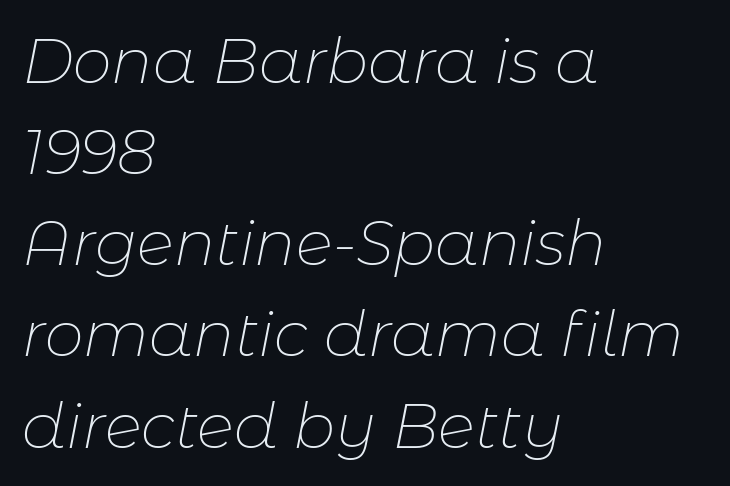
{"italic": "yes", "lean": "right", "slant_degrees": 11, "bold": "no", "weight": "thin", "width": "normal", "stroke_contrast": "low", "x_height": "medium", "monospaced": "no", "underline": "no", "align": "left", "line_spacing": "normal", "line_spacing_ratio": 1.47, "letter_spacing": "normal", "letter_spacing_em": 0.0, "glyph_px": 62}
